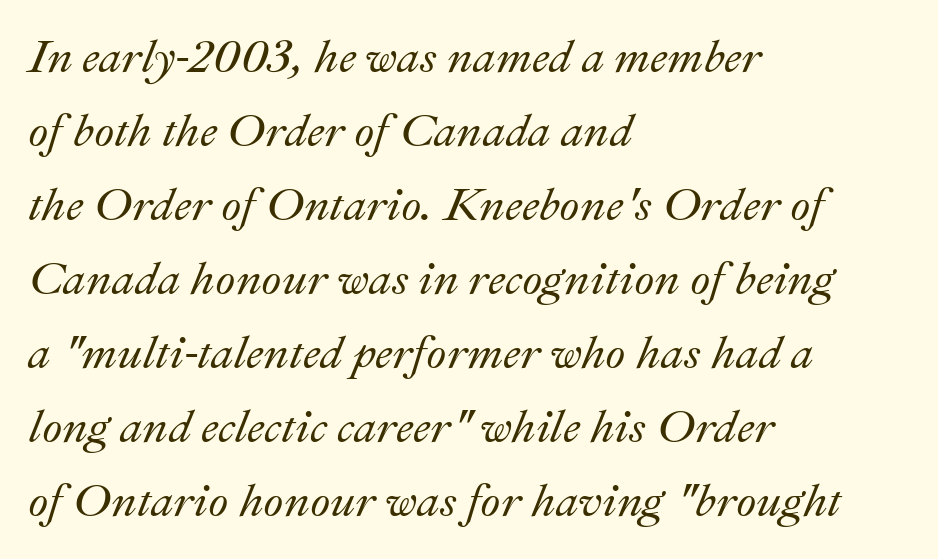
Honestly, the row spacing looks completely unremarkable. In terms of posture, this sample is oblique. Bare-footed words on every line. The letters advance in unequal steps, a hallmark of proportional type.
